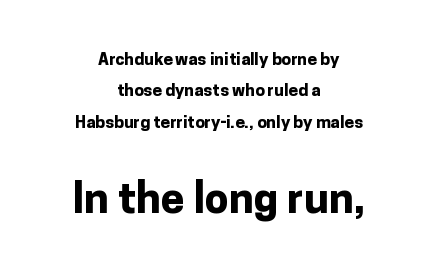
Q: Is the text bold? A: Yes.
Q: Is the text italic (slanted)? A: No, it is upright.
Q: Is the typeface a serif or a sans-serif typeface? A: Sans-serif.
Q: Is the text underlined? A: No.
Q: How is the paragraph aligned? A: Centered.
Q: Is the spacing between letters normal or unusually wide? A: Normal.
Q: Which block of text is set in a larger size, the first (top) or the second (bottom)? A: The second (bottom) one.
Q: Width (condensed, normal, or wide)? A: Normal.
Q: Stroke contrast? A: Low.
Q: x-height? A: Medium.
Q: Monospaced? A: No.
